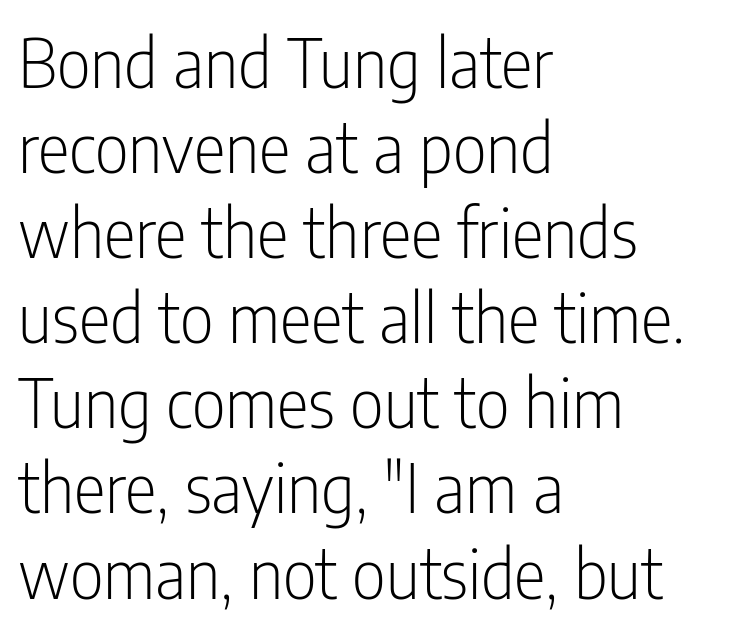
Q: Is the text bold? A: No.
Q: Is the text italic (slanted)? A: No, it is upright.
Q: Is the typeface a serif or a sans-serif typeface? A: Sans-serif.
Q: Is the text underlined? A: No.
Q: How is the paragraph aligned? A: Left-aligned.
Q: Is the spacing between letters normal or unusually wide? A: Normal.
Q: Is the spacing between lines tight, normal or loose? A: Normal.
Q: Width (condensed, normal, or wide)? A: Condensed.
Q: Stroke contrast? A: Low.
Q: x-height? A: Medium.
Q: Monospaced? A: No.
